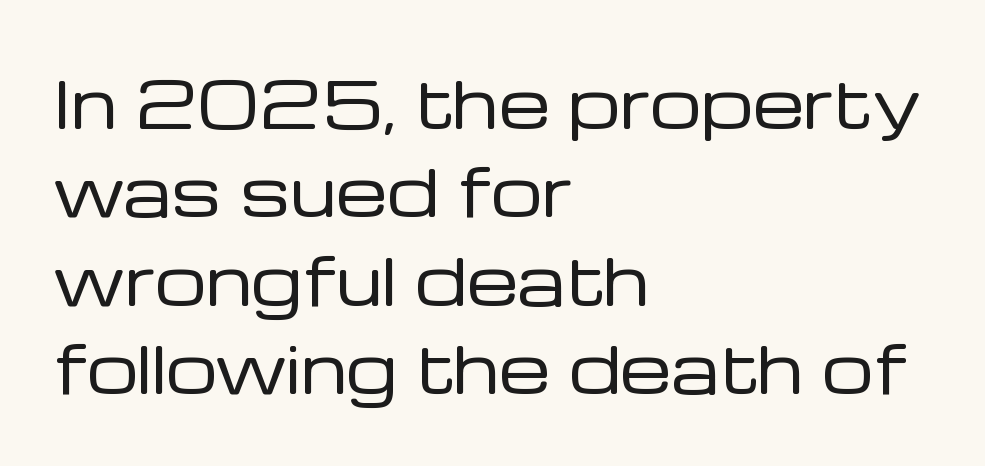
This sample uses an upright cut, with every glyph sitting square on the baseline. How are the letters spaced? Ordinarily, with no added tracking. The rows are spaced the way most documents space them. Layout note: lines flush left. The letters advance in unequal steps, a hallmark of proportional type. I'd call this a sans setting — the letters go barefoot.
